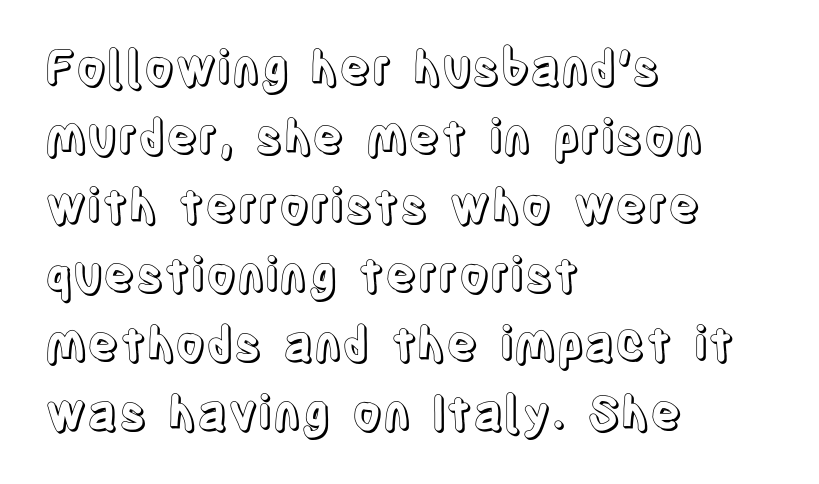
Q: Is the text italic (slanted)? A: No, it is upright.
Q: Is the text underlined? A: No.
Q: How is the paragraph aligned? A: Left-aligned.
Q: Is the spacing between letters normal or unusually wide? A: Normal.
Q: Is the spacing between lines tight, normal or loose? A: Normal.
Q: Width (condensed, normal, or wide)? A: Condensed.
Q: x-height? A: Large.
Q: Monospaced? A: No.
